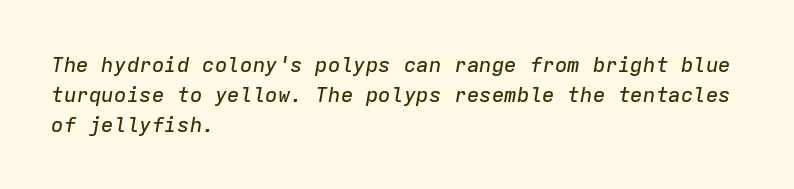
The font's italic variant was chosen for this text. The typesetter chose a ragged-right arrangement here. Words float on clear page, feet unadorned. Characters follow at the spacing the type designer built in.
